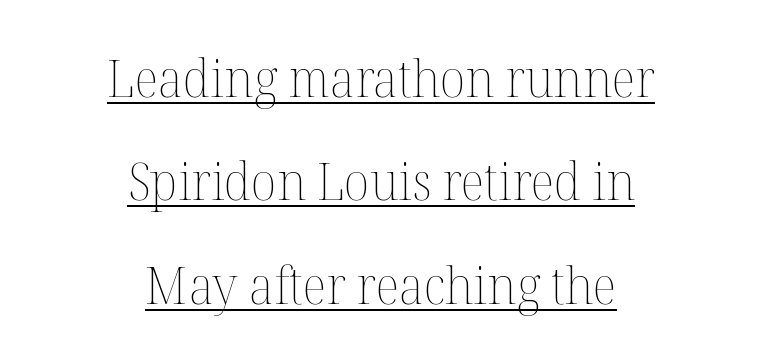
Q: Is the text bold? A: No.
Q: Is the text italic (slanted)? A: No, it is upright.
Q: Is the text underlined? A: Yes.
Q: How is the paragraph aligned? A: Centered.
Q: Is the spacing between letters normal or unusually wide? A: Normal.
Q: Is the spacing between lines tight, normal or loose? A: Loose.
Q: Width (condensed, normal, or wide)? A: Normal.
Q: Stroke contrast? A: Medium.
Q: x-height? A: Medium.
Q: Monospaced? A: No.
